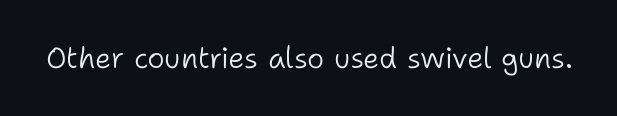
Type without underlining. Are there feet on the stems? There aren't — it's a sans. Spacing verdict: proportional, widths tailored to each character. The letterforms sit shoulder to shoulder at normal distance. The specimen reads as upright at a glance. The strokes carry an ordinary text weight at most.
